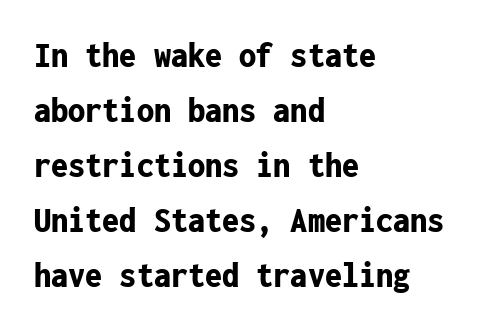
{"serif": "no", "italic": "no", "bold": "yes", "weight": "bold", "width": "condensed", "stroke_contrast": "low", "x_height": "medium", "monospaced": "yes", "underline": "no", "align": "left", "line_spacing": "normal", "line_spacing_ratio": 1.45, "letter_spacing": "normal", "letter_spacing_em": 0.0, "glyph_px": 38}
